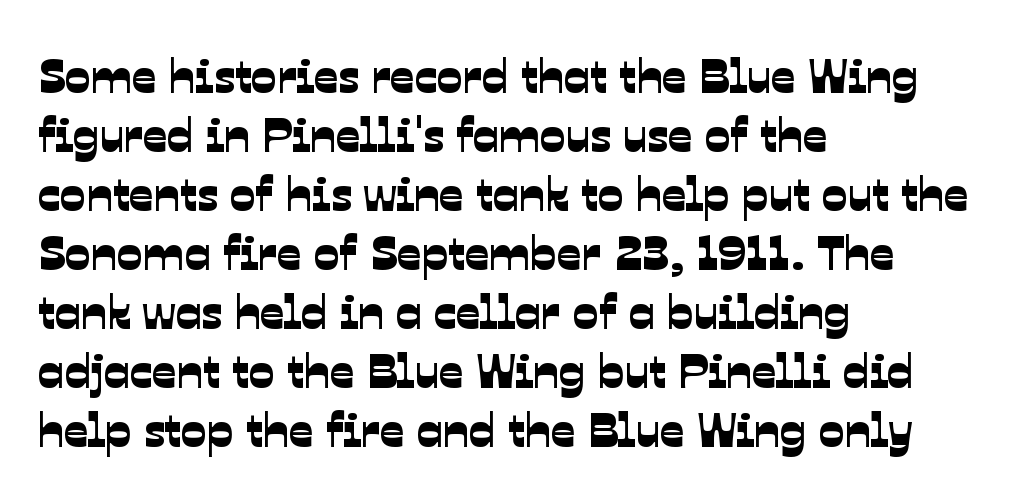
{"serif": "no", "width": "normal", "stroke_contrast": "low", "x_height": "medium", "monospaced": "no", "underline": "no", "align": "left", "line_spacing_ratio": 1.23, "letter_spacing": "normal", "letter_spacing_em": 0.0, "glyph_px": 48}
